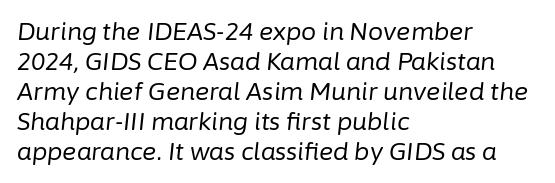
{"italic": "yes", "lean": "right", "slant_degrees": 6, "bold": "no", "underline": "no", "align": "left", "line_spacing": "normal", "line_spacing_ratio": 1.25, "letter_spacing": "normal", "letter_spacing_em": 0.0, "glyph_px": 24}
